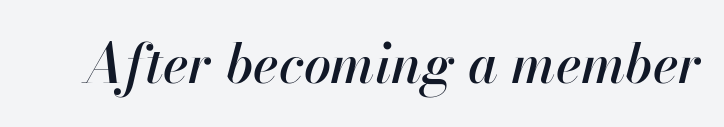
{"italic": "yes", "lean": "right", "slant_degrees": 13, "width": "normal", "stroke_contrast": "high", "x_height": "small", "monospaced": "no", "underline": "no", "letter_spacing": "normal", "letter_spacing_em": 0.0, "glyph_px": 54}
